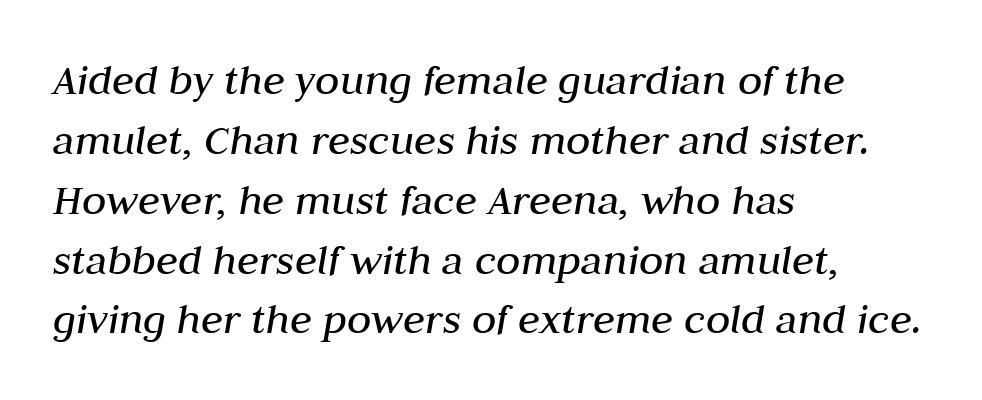
The image shows 45 px regular-weight type, italic (leaning right); set left-aligned, normal line spacing (1.33x), normal letter spacing, not underlined; medium stroke contrast and a medium x-height.
